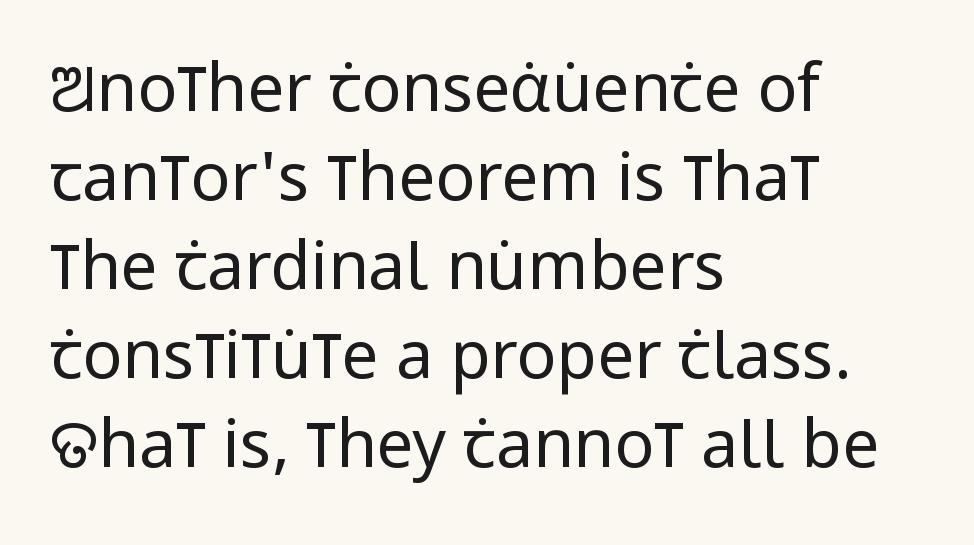
Leading: standard. A typesetter would call this zero additional tracking. The specimen omits any rule beneath the text block's lines. I'd call this a sans setting — the letters go barefoot. The typeface has the unassuming heft of standard copy or less.
